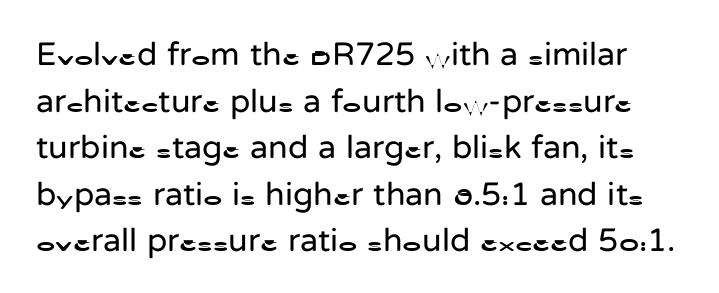
Think of a printed novel: that variable character pitch is what you see here. These lines are composed in type without serifs. Heft: none added — not bold. Nobody touched the tracking dial on this one. Nope, not italic — everything's standing straight. In terms of leading, this rendering sits right in the middle.
